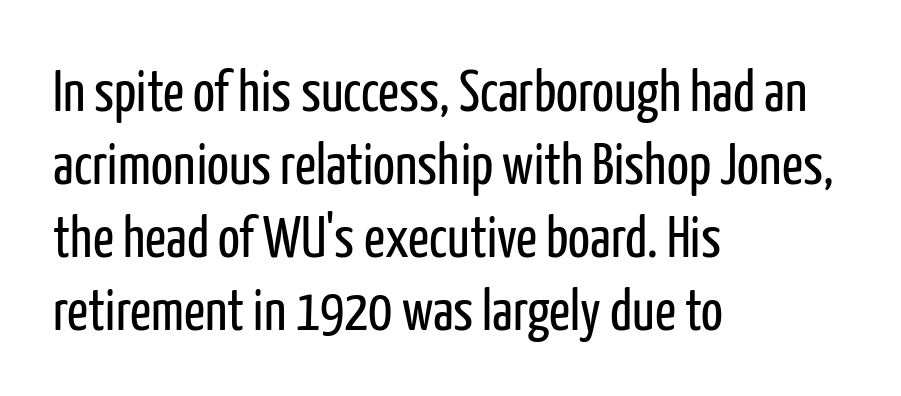
The image shows 58 px regular-weight, condensed sans-serif type, upright; set left-aligned, normal line spacing (1.26x), normal letter spacing, not underlined; low stroke contrast and a medium x-height.
